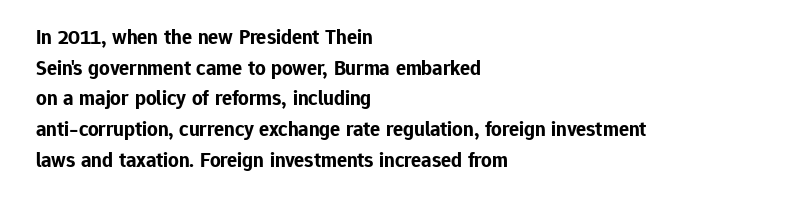
Q: Is the text bold? A: Yes.
Q: Is the text italic (slanted)? A: No, it is upright.
Q: Is the text underlined? A: No.
Q: How is the paragraph aligned? A: Left-aligned.
Q: Is the spacing between letters normal or unusually wide? A: Normal.
Q: Is the spacing between lines tight, normal or loose? A: Normal.
